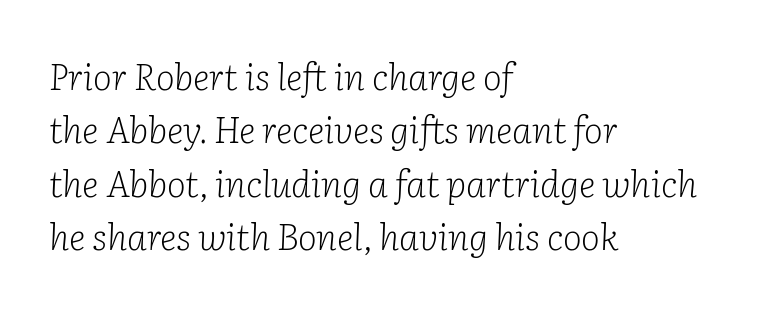
No word sits above an underline. The rendering uses natural spacing where letterforms have individual widths. Heft: none added — not bold. Reading down the block, your eye returns to a fixed left position each line.
